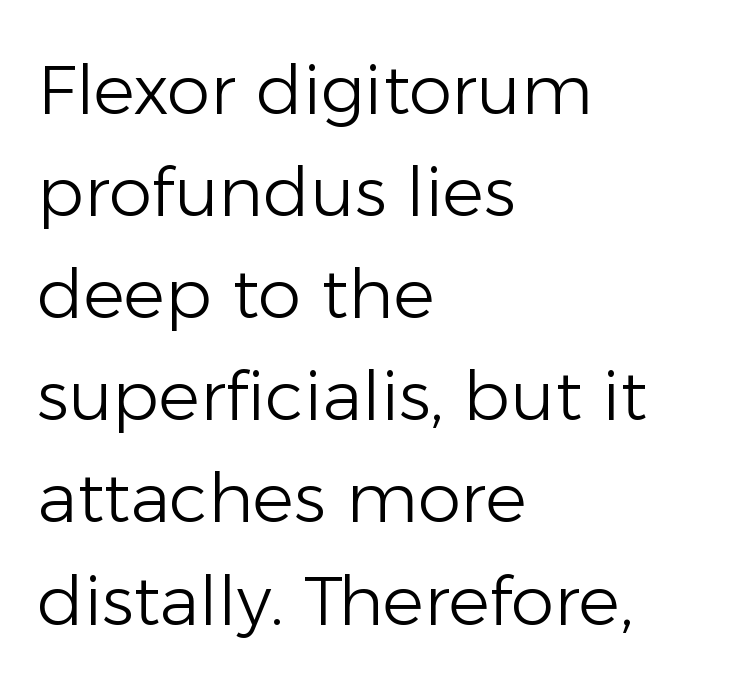
In terms of letterspacing, this is plain default setting. Whoever set this chose a conventional vertical rhythm. The lettering holds an erect, upright posture throughout. Note: no serifs on the glyphs. The letters advance in unequal steps, a hallmark of proportional type. Words float on clear page, feet unadorned.
